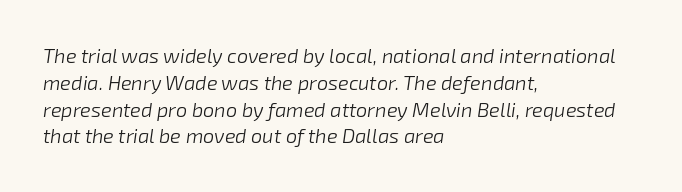
The image shows 20 px text type, italic (leaning right); set left-aligned, normal line spacing (1.34x), normal letter spacing, not underlined.
